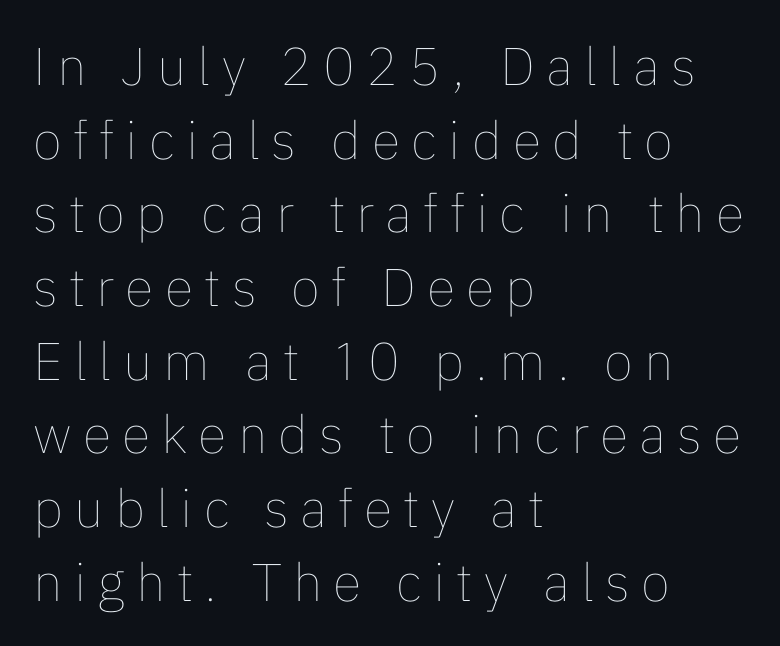
Q: Is the text bold? A: No.
Q: Is the text italic (slanted)? A: No, it is upright.
Q: Is the text underlined? A: No.
Q: How is the paragraph aligned? A: Left-aligned.
Q: Is the spacing between letters normal or unusually wide? A: Unusually wide.
Q: Is the spacing between lines tight, normal or loose? A: Normal.
Q: Width (condensed, normal, or wide)? A: Normal.
Q: Stroke contrast? A: Low.
Q: x-height? A: Medium.
Q: Monospaced? A: No.
